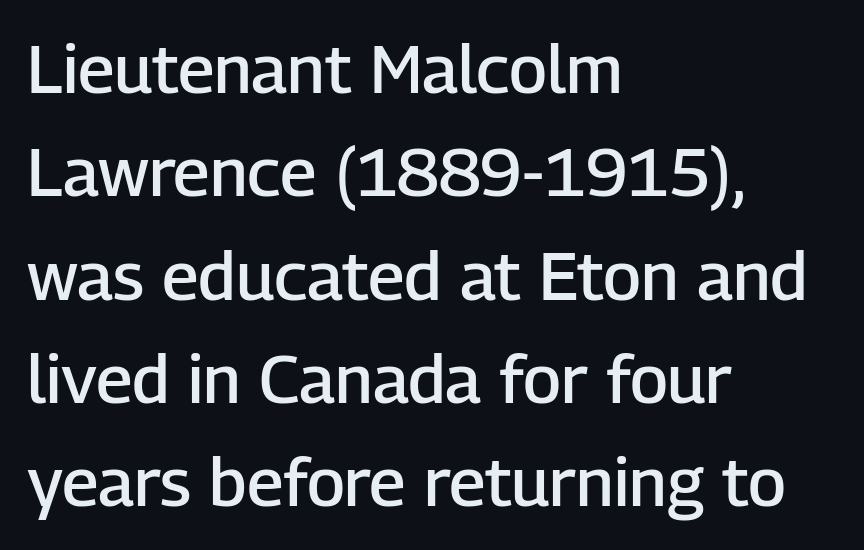
The image shows 68 px semibold sans-serif type, upright; set left-aligned, normal line spacing (1.52x), normal letter spacing, not underlined; low stroke contrast and a medium x-height.
